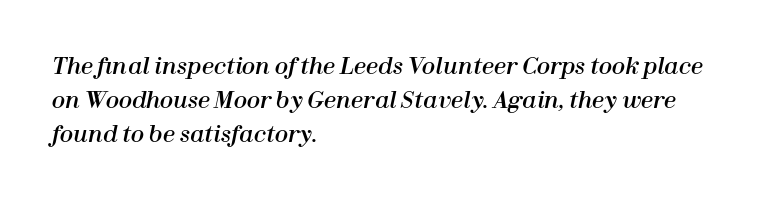
{"italic": "yes", "lean": "right", "slant_degrees": 12, "underline": "no", "align": "left", "line_spacing": "normal", "line_spacing_ratio": 1.55, "letter_spacing": "normal", "letter_spacing_em": 0.0, "glyph_px": 22}
